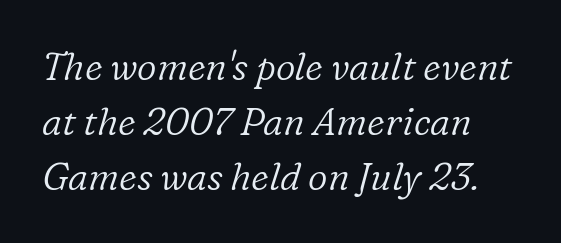
The image shows 38 px light serif type, italic (leaning right); set normal line spacing (1.45x), normal letter spacing, not underlined; low stroke contrast and a medium x-height.
